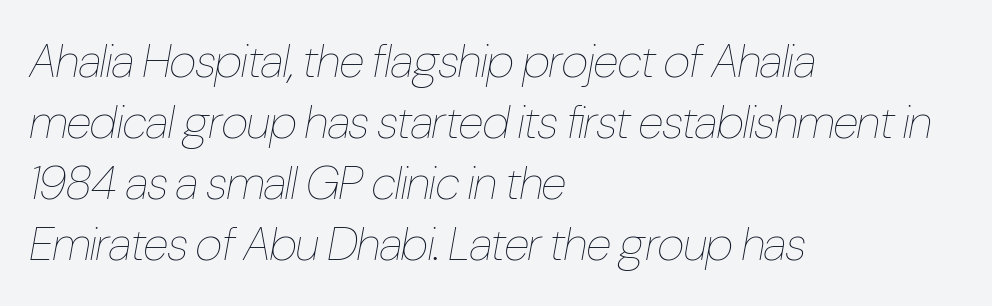
The image shows 47 px thin, condensed type, italic (leaning right); set left-aligned, normal line spacing (1.3x), normal letter spacing, not underlined; low stroke contrast and a medium x-height.
